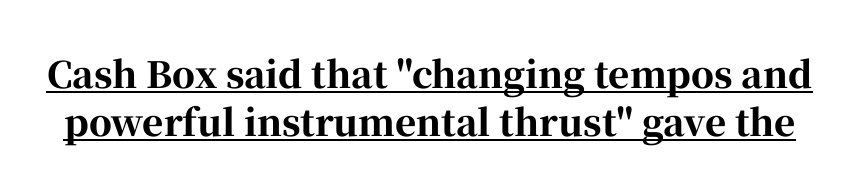
Students, observe the line beneath the letters — that is underlining. The type family on display is of the serif kind. The space between consecutive lines is moderate. Between one letter and the next there's only the usual sliver of space.
